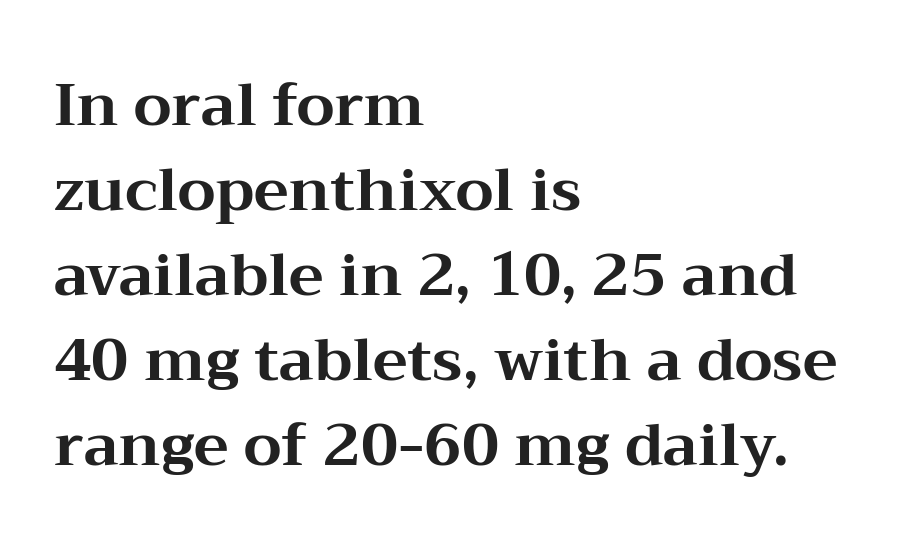
{"serif": "yes", "italic": "no", "bold": "yes", "weight": "bold", "width": "wide", "stroke_contrast": "medium", "x_height": "medium", "monospaced": "no", "underline": "no", "align": "left", "line_spacing": "normal", "line_spacing_ratio": 1.44, "letter_spacing": "normal", "letter_spacing_em": 0.0, "glyph_px": 59}
